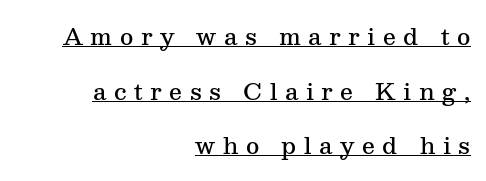
Q: Is the text bold? A: Semi-bold.
Q: Is the text italic (slanted)? A: No, it is upright.
Q: Is the text underlined? A: Yes.
Q: How is the paragraph aligned? A: Right-aligned.
Q: Is the spacing between letters normal or unusually wide? A: Unusually wide.
Q: Is the spacing between lines tight, normal or loose? A: Loose.
